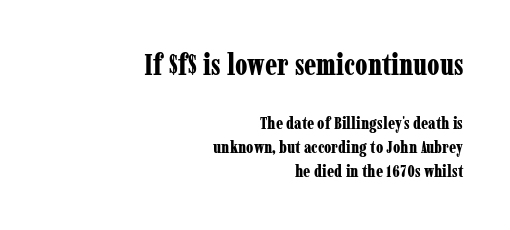
{"serif": "yes", "italic": "no", "bold": "yes", "weight": "bold", "width": "condensed", "stroke_contrast": "low", "x_height": "medium", "monospaced": "no", "underline": "no", "align": "right", "line_spacing": "normal", "line_spacing_ratio": 1.43, "letter_spacing": "normal", "letter_spacing_em": 0.0, "larger_block": "first", "size_ratio": 1.71, "glyph_px": 29}
